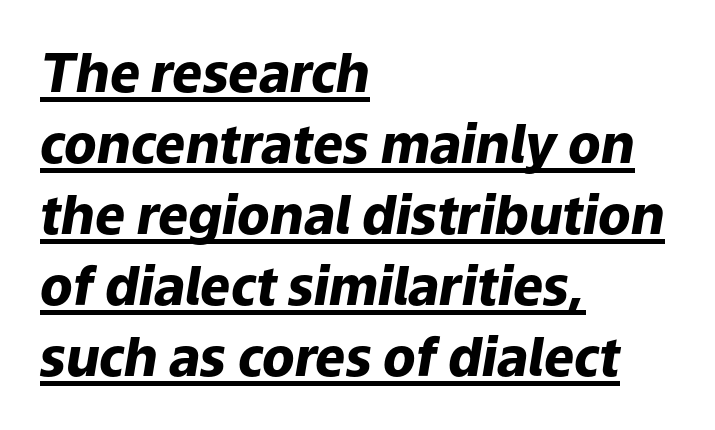
{"italic": "yes", "lean": "right", "slant_degrees": 9, "bold": "yes", "weight": "heavy", "width": "normal", "stroke_contrast": "low", "x_height": "medium", "monospaced": "no", "underline": "yes", "align": "left", "line_spacing": "normal", "line_spacing_ratio": 1.34, "letter_spacing": "normal", "letter_spacing_em": 0.0, "glyph_px": 53}
